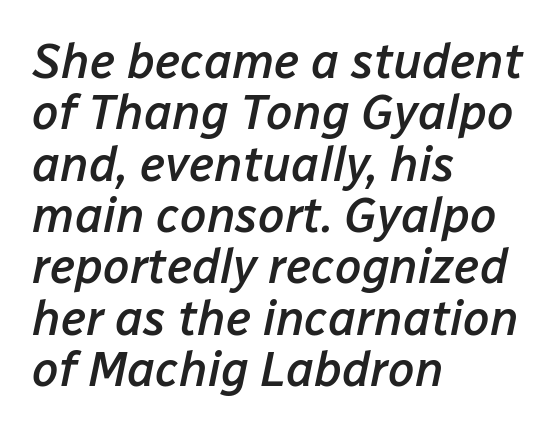
{"italic": "yes", "lean": "right", "slant_degrees": 12, "bold": "semi", "weight": "semibold", "width": "normal", "stroke_contrast": "low", "x_height": "medium", "monospaced": "no", "underline": "no", "align": "left", "line_spacing": "tight", "line_spacing_ratio": 1.07, "letter_spacing": "normal", "letter_spacing_em": 0.0, "glyph_px": 48}
